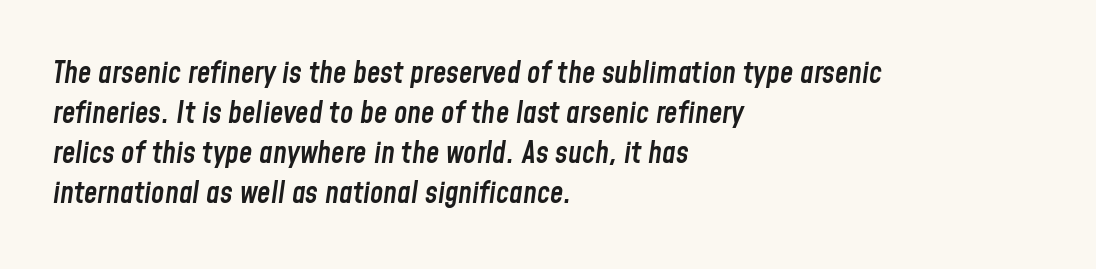
The baseline area is clear. Weight: semibold (demi). What stands out about the letter spacing? Nothing — it is the standard amount. These lines stack with their left ends in a neat column.
